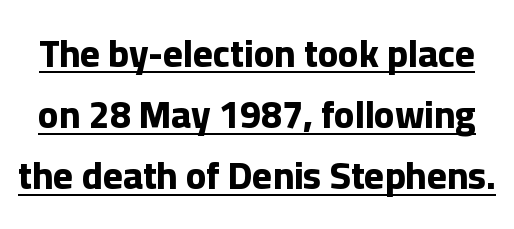
The image shows 38 px bold sans-serif type, upright; set normal line spacing (1.61x), normal letter spacing, underlined; low stroke contrast and a medium x-height.
